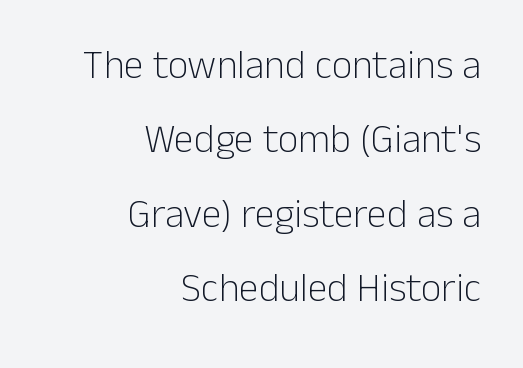
Each stroke keeps to a modest, everyday thickness or less. Classification — sans serif. Short note: letters normally spaced. The letters advance in unequal steps, a hallmark of proportional type. The passage is arranged like a letterhead date or caption credit — flush right. This is the regular roman posture of the typeface.
